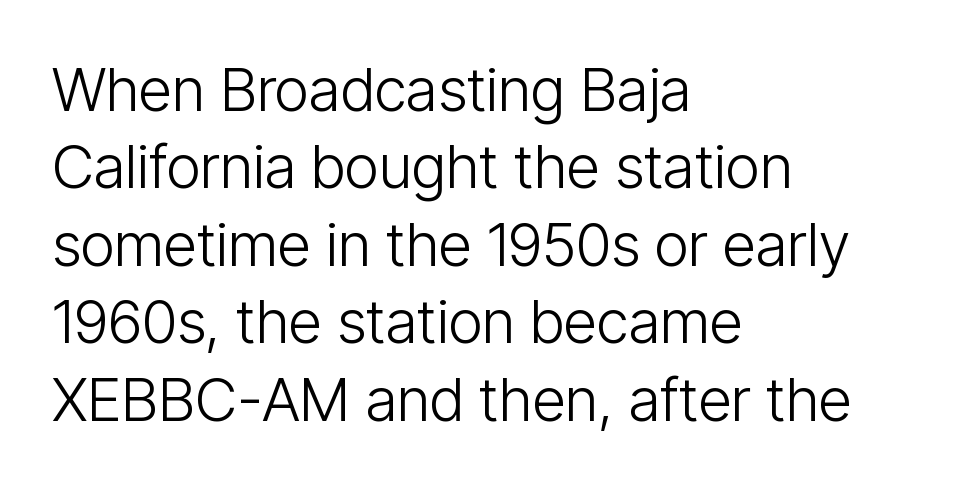
Is there much room between lines? A standard amount, neither cramped nor airy. Summary of weight: not heavy and not bold. The lines are quadded left. The space beneath each line is pristine and unruled. Is this a fixed-width face? No — the glyphs have proportional, varying widths. The letters stand upright; this is a roman face.
